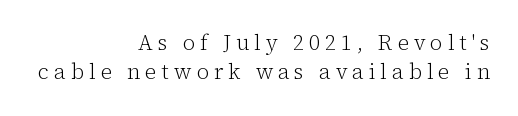
{"italic": "no", "bold": "no", "underline": "no", "align": "right", "line_spacing": "normal", "line_spacing_ratio": 1.39, "letter_spacing": "wide", "letter_spacing_em": 0.24, "glyph_px": 21}
